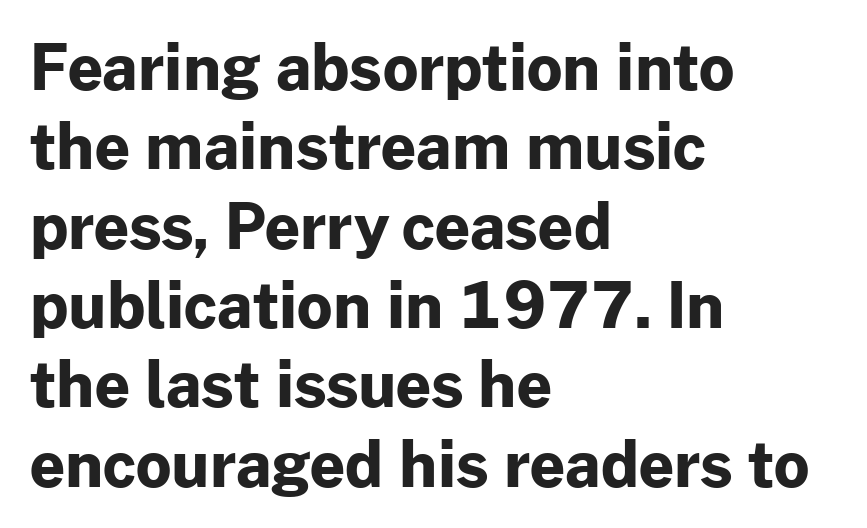
The image shows 62 px bold sans-serif type, upright; set left-aligned, normal line spacing (1.28x), normal letter spacing, not underlined; low stroke contrast and a medium x-height.
